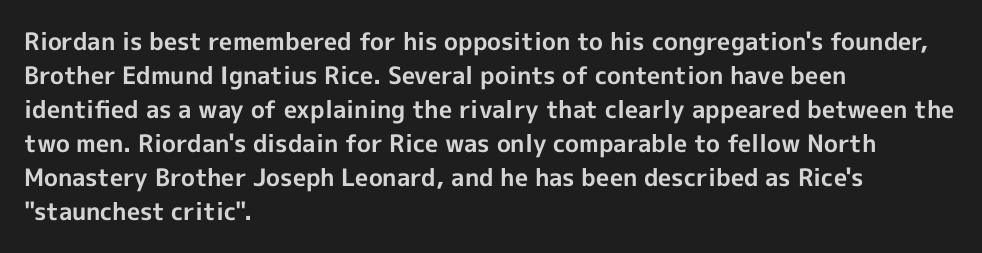
{"italic": "no", "bold": "yes", "underline": "no", "align": "left", "line_spacing": "normal", "line_spacing_ratio": 1.42, "letter_spacing": "normal", "letter_spacing_em": 0.0, "glyph_px": 24}
